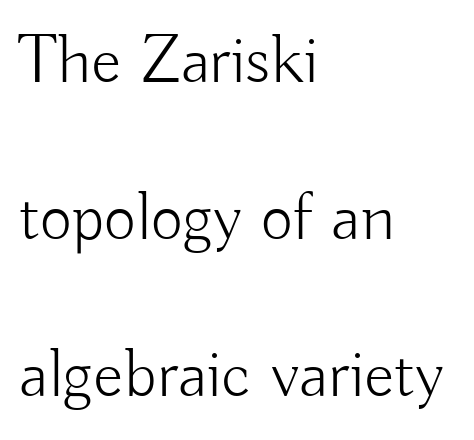
Q: Is the text bold? A: No.
Q: Is the text italic (slanted)? A: No, it is upright.
Q: Is the typeface a serif or a sans-serif typeface? A: Sans-serif.
Q: Is the text underlined? A: No.
Q: How is the paragraph aligned? A: Left-aligned.
Q: Is the spacing between letters normal or unusually wide? A: Normal.
Q: Is the spacing between lines tight, normal or loose? A: Loose.
Q: Width (condensed, normal, or wide)? A: Normal.
Q: Stroke contrast? A: Low.
Q: x-height? A: Small.
Q: Monospaced? A: No.
